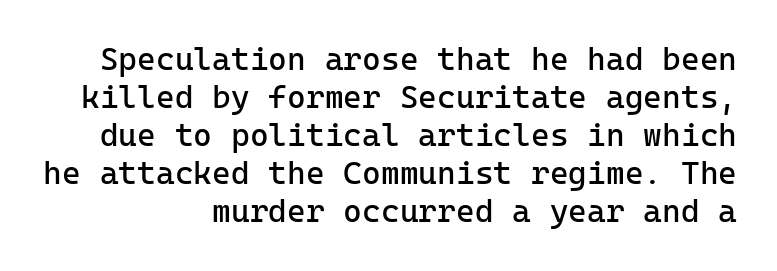
{"serif": "no", "italic": "no", "bold": "no", "weight": "regular", "width": "normal", "stroke_contrast": "low", "x_height": "medium", "underline": "no", "align": "right", "line_spacing_ratio": 1.19, "letter_spacing": "normal", "letter_spacing_em": 0.0, "glyph_px": 32}
